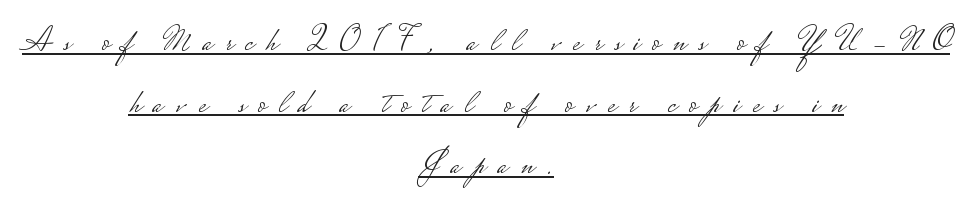
A sans-serif font was chosen for this passage. These lines have a slow, spaced-out rhythm from letter to letter. The letters look calm and open, with moderate or lighter stems. This rendering uses center alignment, leaving both contours irregular but symmetric. Looks like regular typesetting: each glyph gets only the width it needs.
